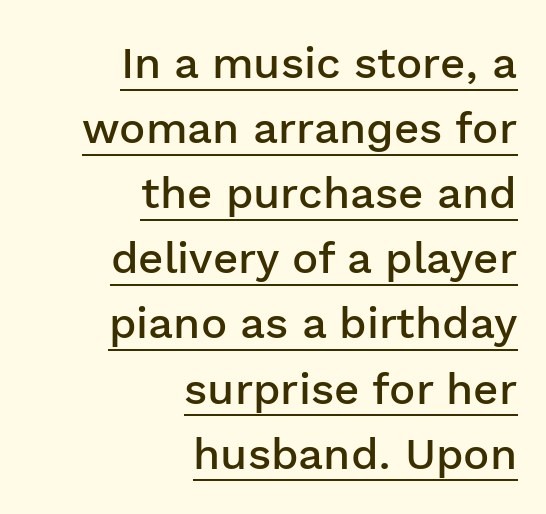
The passage shown is typed in a proportional face where columns would drift. This rendering uses right alignment, leaving the left contour irregular. Bold? Not quite — semibold, heavier than regular but stopping short. Does a line run under the words? Yes, clearly.
